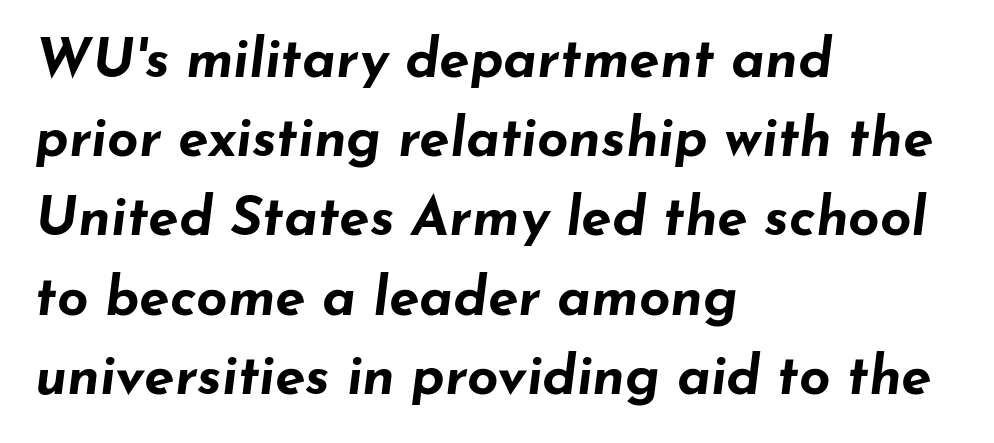
The image shows 55 px bold, wide type, italic (leaning right); set left-aligned, normal line spacing (1.44x), normal letter spacing, not underlined; low stroke contrast and a small x-height.
